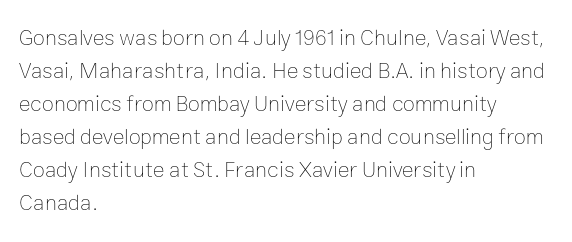
{"italic": "no", "bold": "no", "underline": "no", "align": "left", "line_spacing": "normal", "line_spacing_ratio": 1.5, "letter_spacing": "normal", "letter_spacing_em": 0.0, "glyph_px": 22}
